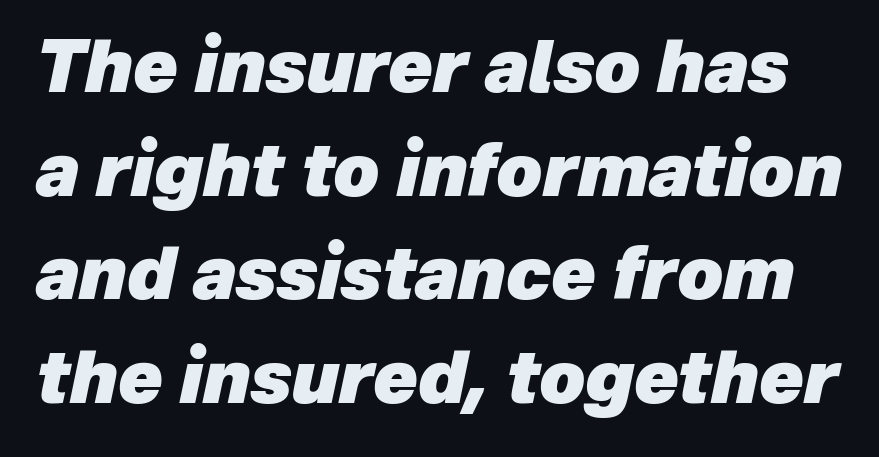
The image shows 72 px heavy type, italic (leaning right); set normal line spacing (1.44x), normal letter spacing, not underlined; low stroke contrast and a medium x-height.
